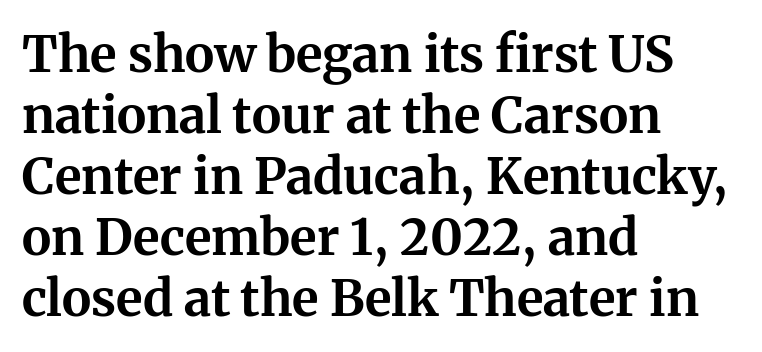
Q: Is the text bold? A: Yes.
Q: Is the text italic (slanted)? A: No, it is upright.
Q: Is the typeface a serif or a sans-serif typeface? A: Serif.
Q: Is the text underlined? A: No.
Q: How is the paragraph aligned? A: Left-aligned.
Q: Is the spacing between letters normal or unusually wide? A: Normal.
Q: Width (condensed, normal, or wide)? A: Normal.
Q: Stroke contrast? A: Medium.
Q: x-height? A: Medium.
Q: Monospaced? A: No.
